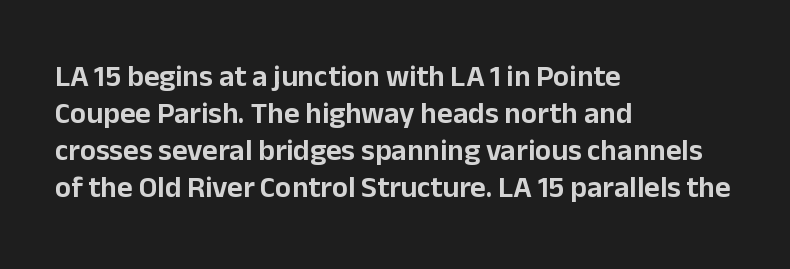
The image shows 30 px sans-serif type, upright; set left-aligned, line spacing 1.23x, normal letter spacing, not underlined; low stroke contrast and a medium x-height.
